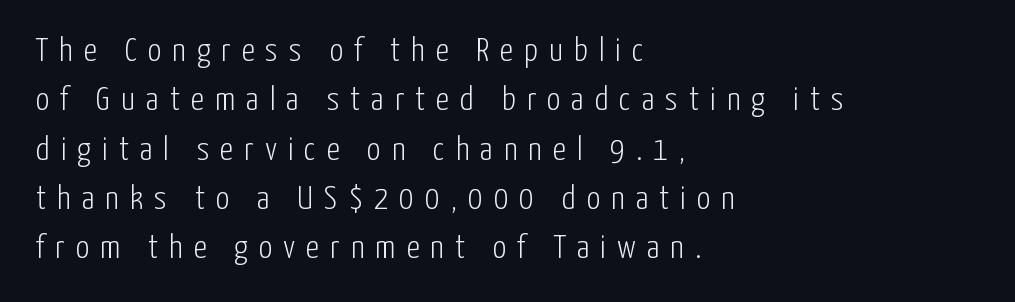
{"serif": "no", "italic": "no", "bold": "no", "weight": "light", "width": "condensed", "stroke_contrast": "low", "x_height": "medium", "monospaced": "no", "underline": "no", "align": "left", "line_spacing": "normal", "line_spacing_ratio": 1.45, "letter_spacing": "wide", "letter_spacing_em": 0.32, "glyph_px": 34}
